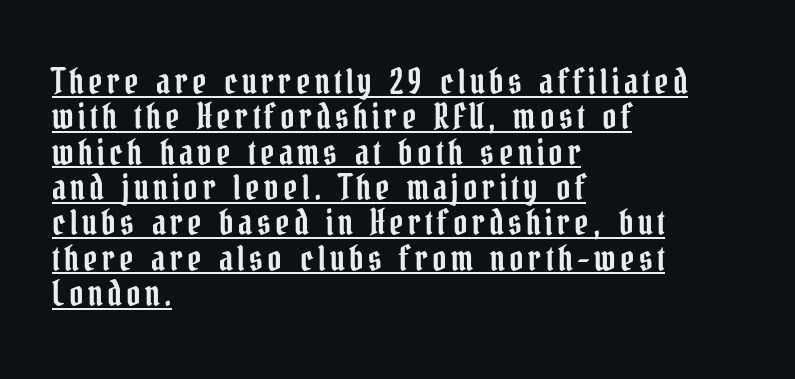
Q: Is the text italic (slanted)? A: No, it is upright.
Q: Is the typeface a serif or a sans-serif typeface? A: Serif.
Q: Is the text underlined? A: Yes.
Q: How is the paragraph aligned? A: Left-aligned.
Q: Is the spacing between lines tight, normal or loose? A: Tight.
Q: Width (condensed, normal, or wide)? A: Condensed.
Q: Stroke contrast? A: Low.
Q: x-height? A: Medium.
Q: Monospaced? A: No.
